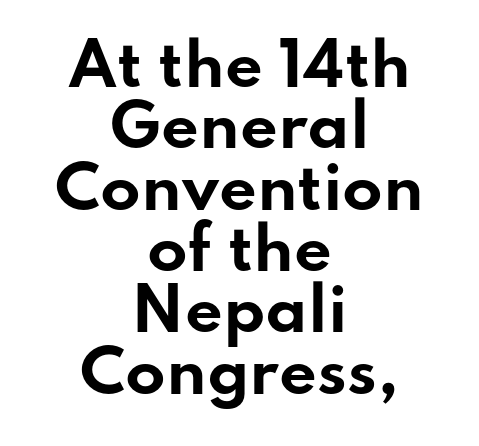
Compared with a flush-left layout, this one balances lines on the center instead. Plenty of ink on the page — the face is bold. Words float on clear page, feet unadorned. Grotesque or geometric, the face here clearly has no serifs. Unlike italic type, these characters show no tilt at all.
